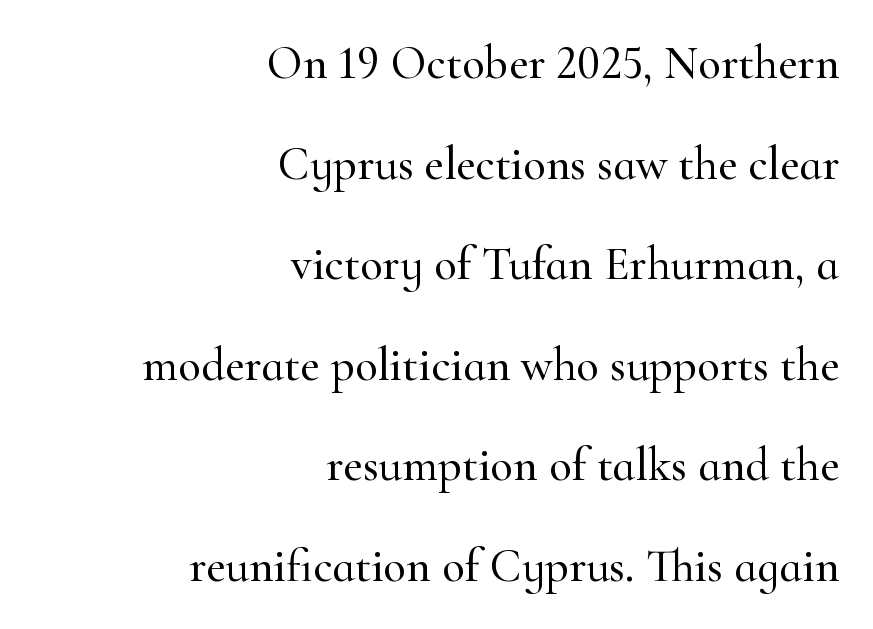
The line-height multiplier appears high, well above default. Spacing verdict: proportional, widths tailored to each character. Characters remain perfectly vertical along every line. Words appear dense and cohesive because spacing is normal. The face used here is seriffed, in the tradition of book romans.
